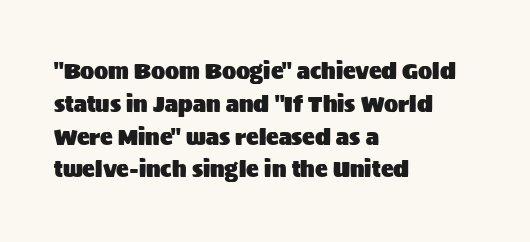
The image shows 21 px text type, upright; set left-aligned, normal line spacing (1.56x), normal letter spacing, not underlined.
